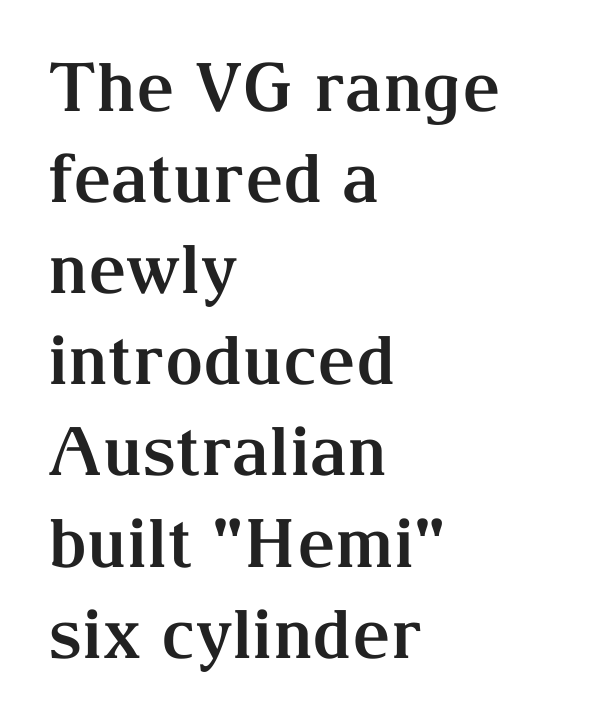
Q: Is the text bold? A: Yes.
Q: Is the text italic (slanted)? A: No, it is upright.
Q: Is the typeface a serif or a sans-serif typeface? A: Serif.
Q: Is the text underlined? A: No.
Q: How is the paragraph aligned? A: Left-aligned.
Q: Is the spacing between letters normal or unusually wide? A: Normal.
Q: Is the spacing between lines tight, normal or loose? A: Normal.
Q: Width (condensed, normal, or wide)? A: Normal.
Q: Stroke contrast? A: Medium.
Q: x-height? A: Medium.
Q: Monospaced? A: No.
